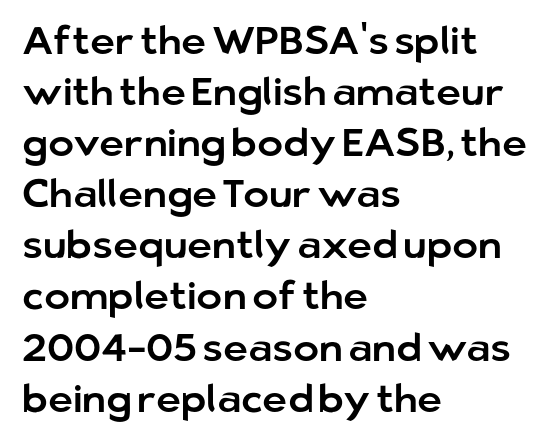
The image shows 39 px sans-serif type, upright; set left-aligned, normal line spacing (1.31x), normal letter spacing, not underlined; low stroke contrast and a medium x-height.
